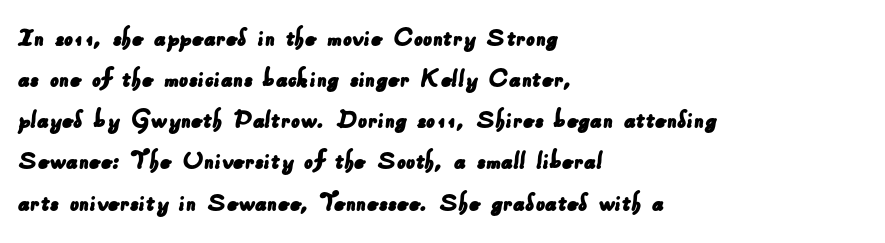
{"serif": "no", "width": "normal", "stroke_contrast": "low", "x_height": "small", "monospaced": "no", "underline": "no", "align": "left", "line_spacing": "normal", "line_spacing_ratio": 1.47, "letter_spacing": "normal", "letter_spacing_em": 0.0, "glyph_px": 28}
